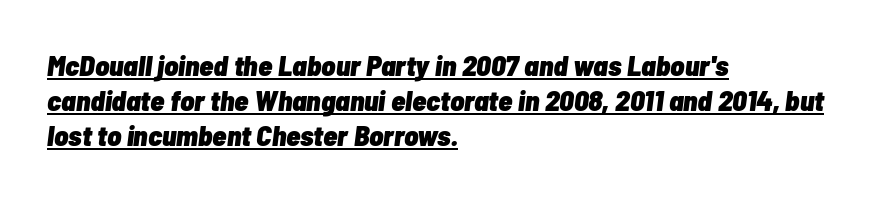
{"italic": "yes", "lean": "right", "slant_degrees": 7, "bold": "yes", "weight": "heavy", "width": "condensed", "stroke_contrast": "low", "x_height": "medium", "monospaced": "no", "underline": "yes", "align": "left", "line_spacing_ratio": 1.21, "letter_spacing": "normal", "letter_spacing_em": 0.0, "glyph_px": 29}
